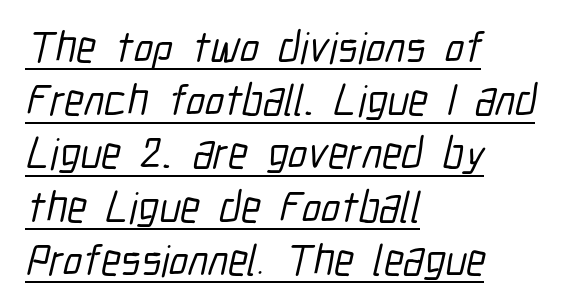
Q: Is the typeface a serif or a sans-serif typeface? A: Sans-serif.
Q: Is the text underlined? A: Yes.
Q: How is the paragraph aligned? A: Left-aligned.
Q: Is the spacing between letters normal or unusually wide? A: Normal.
Q: Width (condensed, normal, or wide)? A: Condensed.
Q: Stroke contrast? A: Low.
Q: x-height? A: Medium.
Q: Monospaced? A: No.
